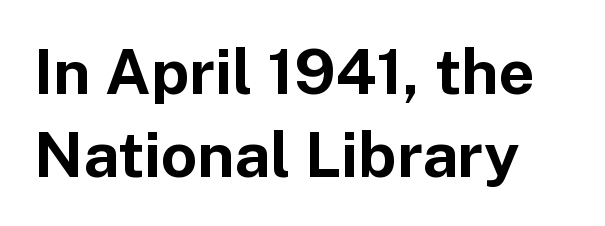
Q: Is the text bold? A: Yes.
Q: Is the text italic (slanted)? A: No, it is upright.
Q: Is the typeface a serif or a sans-serif typeface? A: Sans-serif.
Q: Is the text underlined? A: No.
Q: Is the spacing between letters normal or unusually wide? A: Normal.
Q: Is the spacing between lines tight, normal or loose? A: Normal.
Q: Width (condensed, normal, or wide)? A: Normal.
Q: Stroke contrast? A: Low.
Q: x-height? A: Medium.
Q: Monospaced? A: No.
